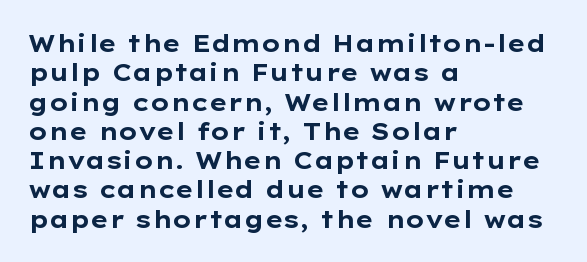
{"italic": "no", "bold": "yes", "underline": "no", "align": "left", "line_spacing_ratio": 1.22, "letter_spacing": "normal", "letter_spacing_em": 0.0, "glyph_px": 24}
